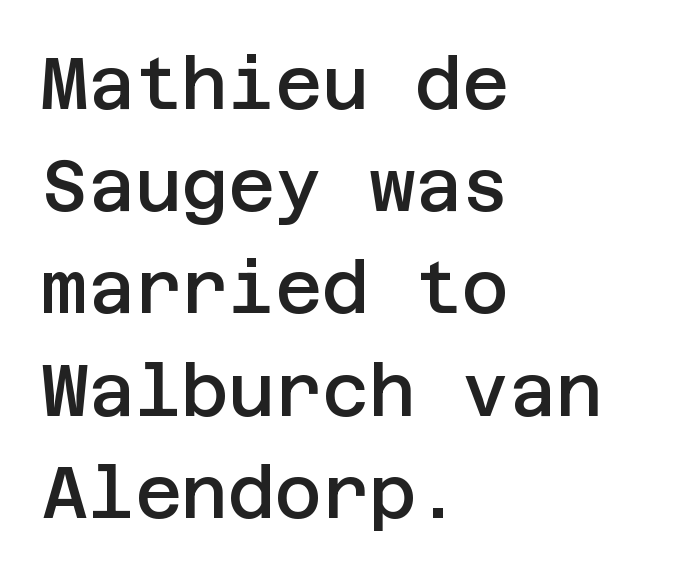
Reading down the column, the eye jumps a familiar distance to each next line. Left-aligned paragraph, ragged on the right. Slightly chunky letters — semibold, I'd say, not full bold. Letter spacing: default. A sans-serif font was chosen for this passage.
